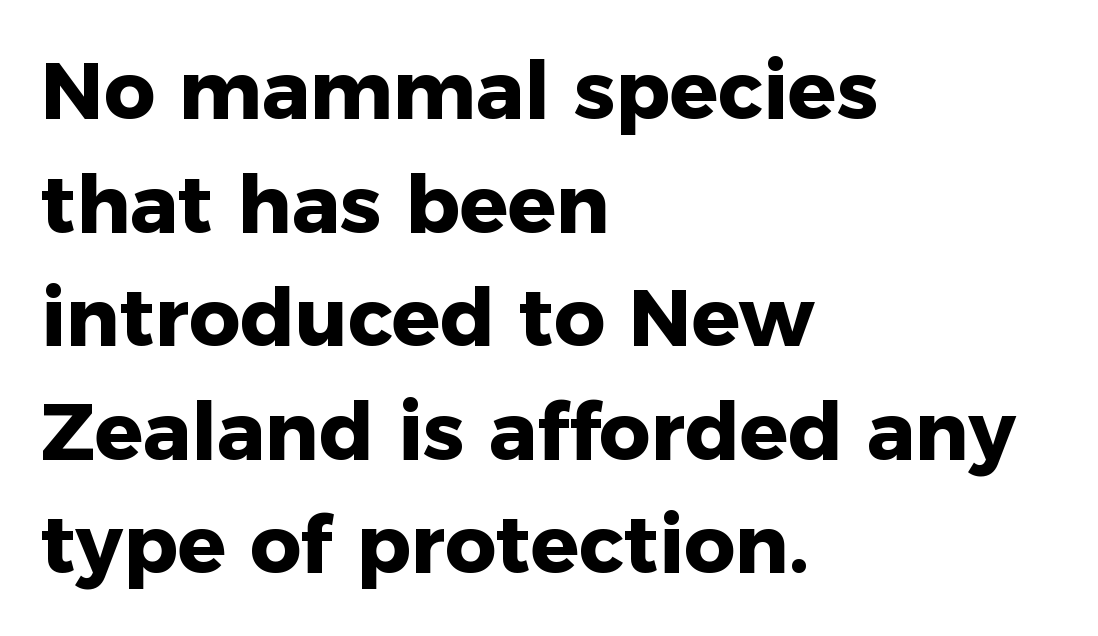
Q: Is the text bold? A: Yes.
Q: Is the text italic (slanted)? A: No, it is upright.
Q: Is the typeface a serif or a sans-serif typeface? A: Sans-serif.
Q: Is the text underlined? A: No.
Q: How is the paragraph aligned? A: Left-aligned.
Q: Is the spacing between letters normal or unusually wide? A: Normal.
Q: Is the spacing between lines tight, normal or loose? A: Normal.
Q: Width (condensed, normal, or wide)? A: Normal.
Q: Stroke contrast? A: Low.
Q: x-height? A: Medium.
Q: Monospaced? A: No.
